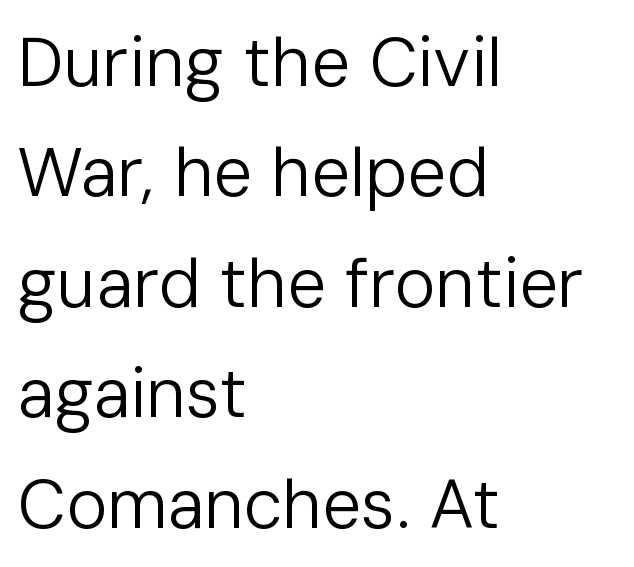
{"serif": "no", "italic": "no", "bold": "no", "weight": "regular", "width": "normal", "stroke_contrast": "low", "x_height": "medium", "monospaced": "no", "underline": "no", "align": "left", "line_spacing": "normal", "line_spacing_ratio": 1.6, "letter_spacing": "normal", "letter_spacing_em": 0.0, "glyph_px": 69}
